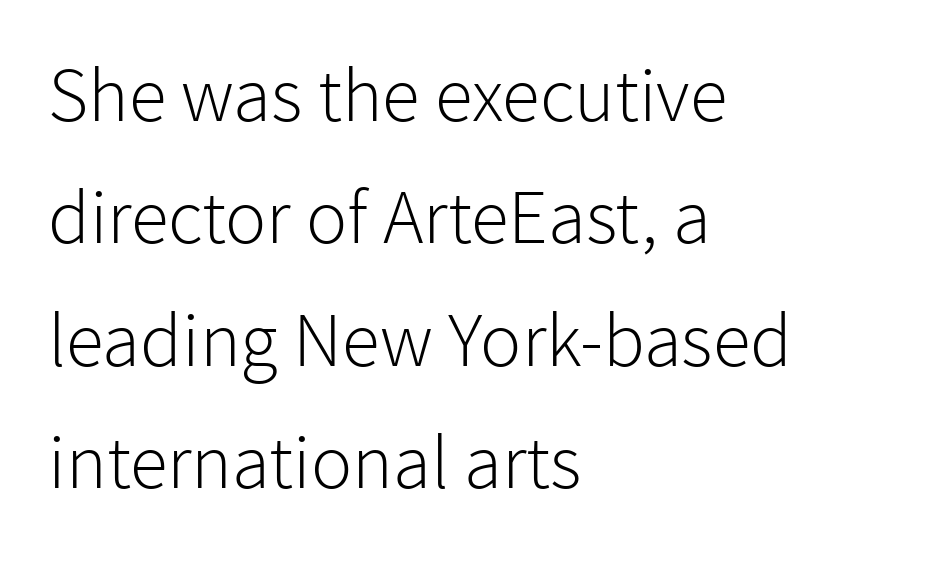
The image shows 77 px light sans-serif type, upright; set left-aligned, normal line spacing (1.59x), normal letter spacing, not underlined; low stroke contrast and a medium x-height.
